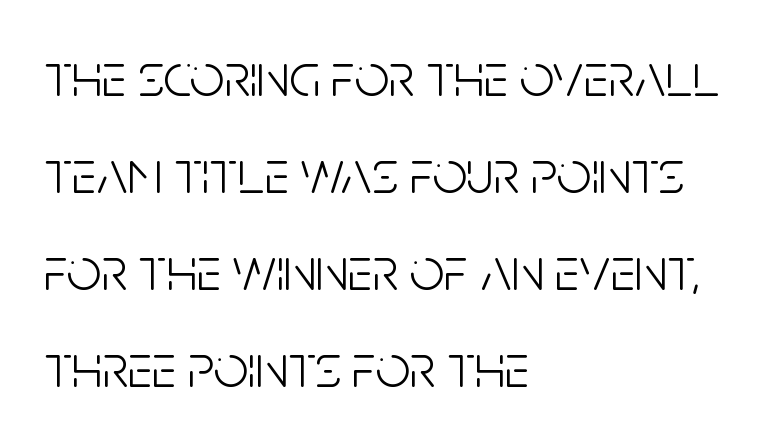
{"serif": "no", "italic": "no", "bold": "no", "weight": "light", "width": "condensed", "stroke_contrast": "low", "x_height": "large", "monospaced": "no", "underline": "no", "align": "left", "line_spacing": "normal", "line_spacing_ratio": 1.59, "letter_spacing": "normal", "letter_spacing_em": 0.0, "glyph_px": 61}
